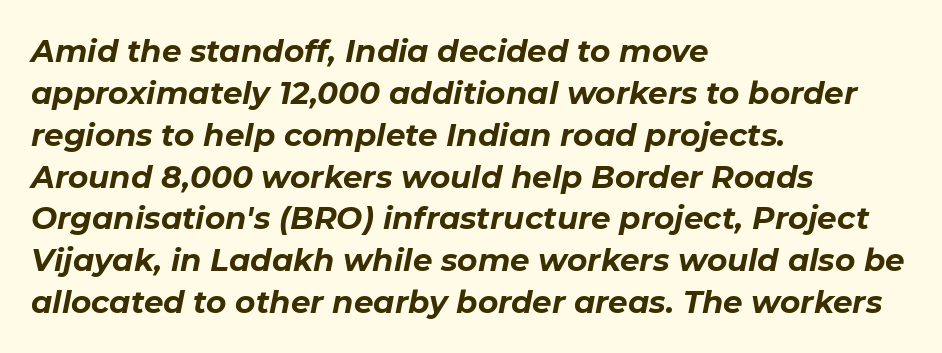
Q: Is the text bold? A: Yes.
Q: Is the text italic (slanted)? A: Yes, it leans right by about 11 degrees.
Q: Is the text underlined? A: No.
Q: How is the paragraph aligned? A: Left-aligned.
Q: Is the spacing between letters normal or unusually wide? A: Normal.
Q: Is the spacing between lines tight, normal or loose? A: Normal.
Q: Width (condensed, normal, or wide)? A: Normal.
Q: Stroke contrast? A: Low.
Q: x-height? A: Medium.
Q: Monospaced? A: No.
